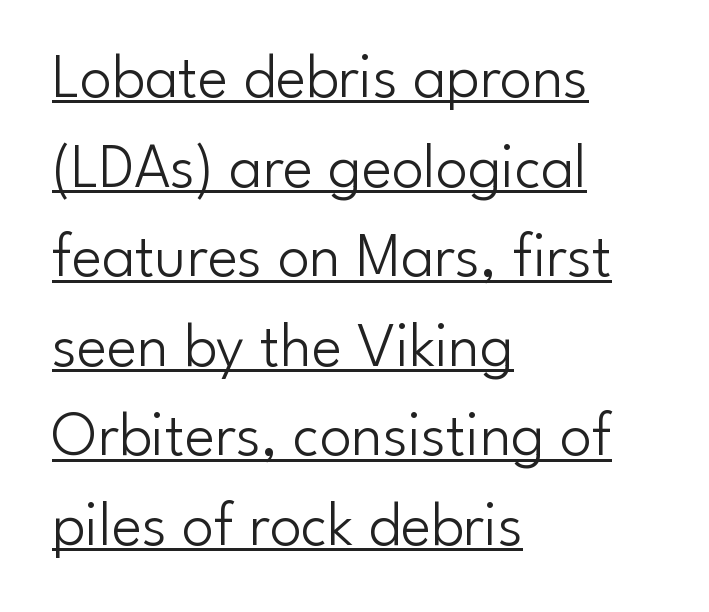
Each letter keeps its own natural width here, so spacing adapts to shape. Every stem runs plumb, perpendicular to the baseline. Observe the ordinary spacing: letters are neighbours, not strangers. The rendering shows plain stroke endings on the letterforms — a sans-serif design. The weight would be labelled regular, book, light, or lighter still. The rendering anchors every line to the left-hand side.
